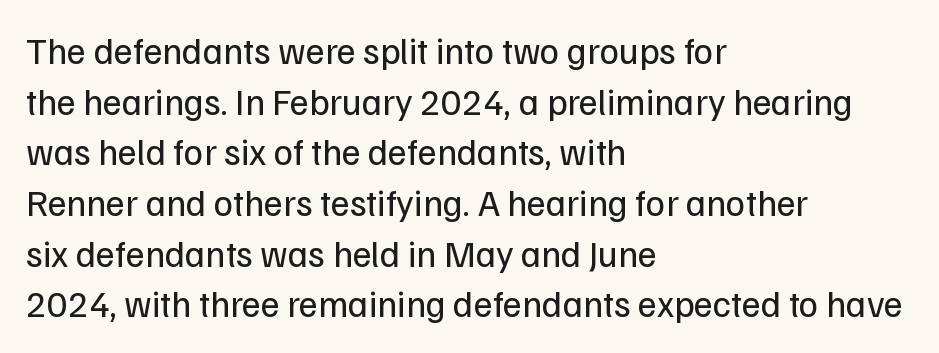
Here the designer chose a conventional face with non-uniform glyph widths. No feet cap the strokes, marking this as sans-serif type. These lines keep a tight, regular rhythm from letter to letter. The area under the type is left untouched. Layout note: lines flush left. The lettering stays uniformly vertical, giving the passage a roman look.
